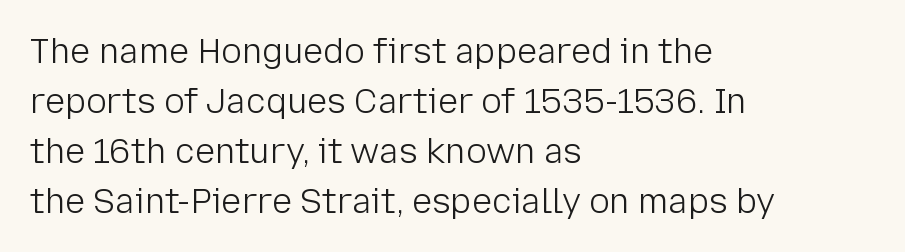
Summary of weight: not heavy and not bold. Normally led — the rows are evenly, conventionally spaced. Casual observation: everything's shoved over to the left. Honestly, the letter spacing is just normal — you wouldn't notice it. The letters stand straight up with perfectly vertical stems.
